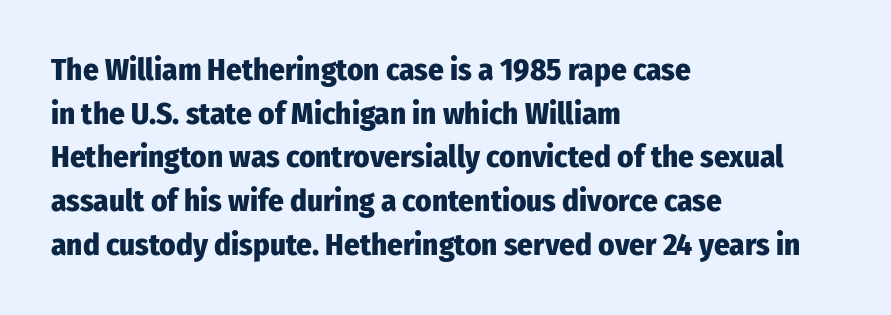
The image shows 31 px heavy, condensed sans-serif type, upright; set left-aligned, normal line spacing (1.41x), normal letter spacing, not underlined; low stroke contrast and a medium x-height.
